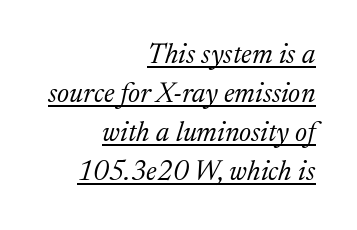
You can tell from the footed stems that serif type was used. Observe the ordinary spacing: letters are neighbours, not strangers. Compared with typical paragraphs, the rows here are spaced about the same. In CSS terms this would be text-align: right. A typesetter would call this proportional, since set widths differ per character. Does the lettering tilt? It does — this is italic.
